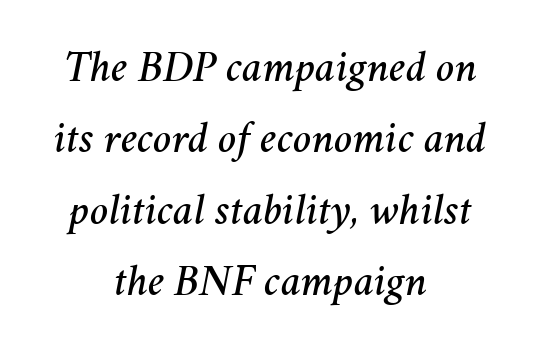
{"italic": "yes", "lean": "right", "slant_degrees": 11, "width": "normal", "stroke_contrast": "medium", "x_height": "medium", "monospaced": "no", "underline": "no", "align": "center", "line_spacing": "normal", "line_spacing_ratio": 1.62, "letter_spacing": "normal", "letter_spacing_em": 0.0, "glyph_px": 44}
